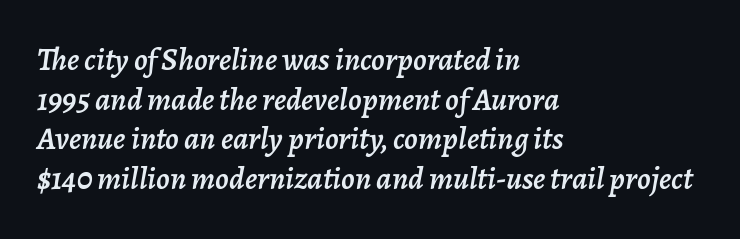
The image shows 32 px text type, italic (leaning right); set left-aligned, line spacing 1.24x, normal letter spacing, not underlined; low stroke contrast and a medium x-height.
